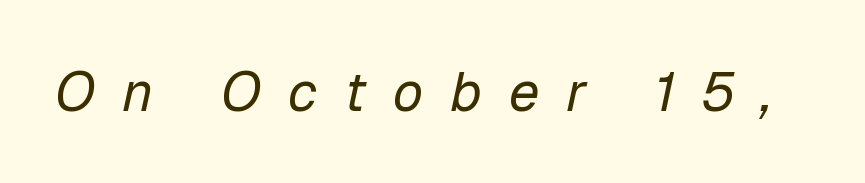
Stems here are at most as thick as an everyday book face. The type is letterspaced generously, with wide tracking. Just letters on the line, the space beneath them empty. Here the designer chose a conventional face with non-uniform glyph widths. Style check: oblique.
